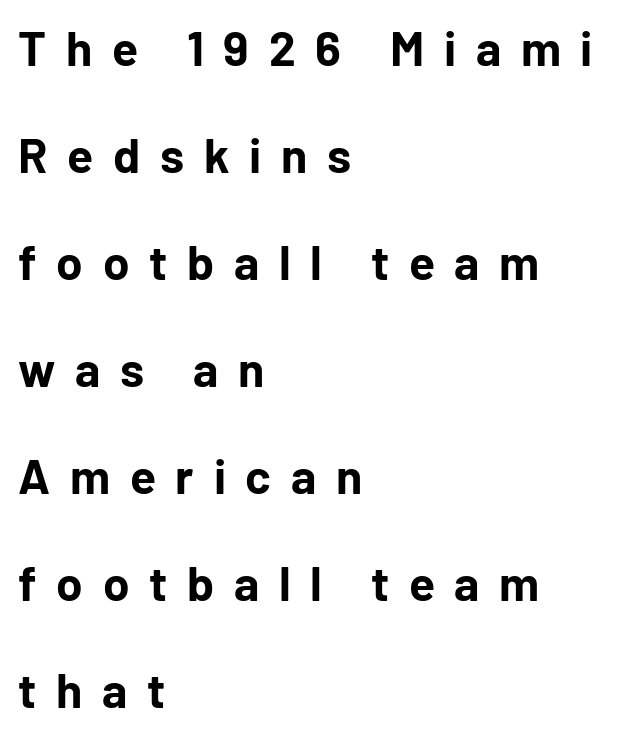
The image shows 48 px bold sans-serif type, upright; set left-aligned, loose line spacing (2.23x), unusually wide letter spacing (+0.41 em), not underlined; low stroke contrast and a medium x-height.
